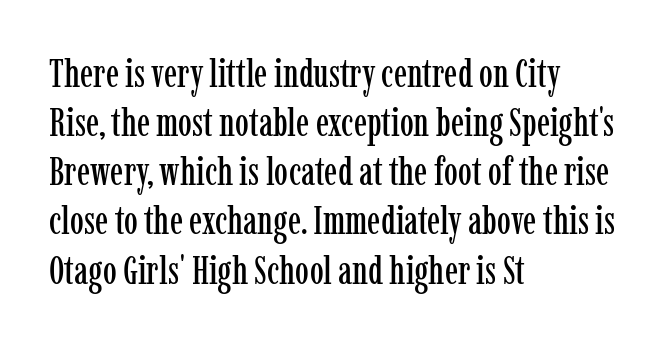
{"serif": "yes", "italic": "no", "width": "condensed", "stroke_contrast": "low", "x_height": "medium", "monospaced": "no", "underline": "no", "align": "left", "line_spacing": "normal", "line_spacing_ratio": 1.26, "letter_spacing": "normal", "letter_spacing_em": 0.0, "glyph_px": 39}
